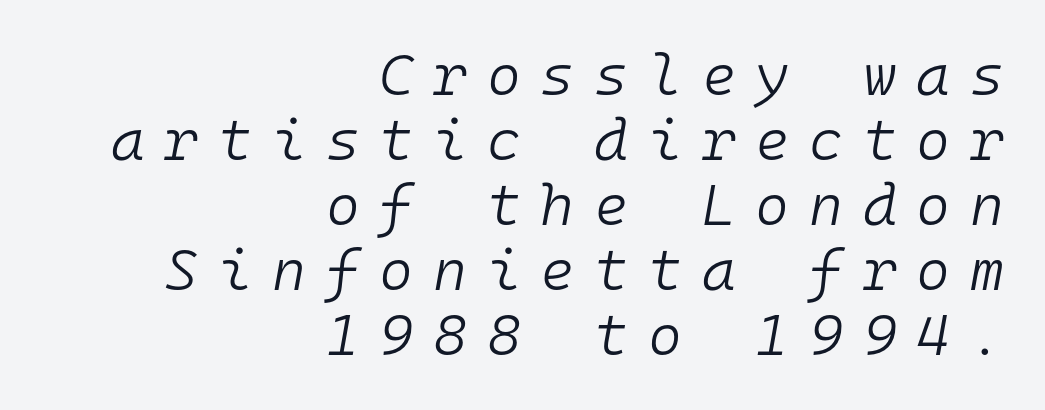
Q: Is the text bold? A: No.
Q: Is the text italic (slanted)? A: Yes, it leans right by about 10 degrees.
Q: Is the text underlined? A: No.
Q: How is the paragraph aligned? A: Right-aligned.
Q: Is the spacing between letters normal or unusually wide? A: Unusually wide.
Q: Is the spacing between lines tight, normal or loose? A: Tight.
Q: Width (condensed, normal, or wide)? A: Normal.
Q: Stroke contrast? A: Low.
Q: x-height? A: Medium.
Q: Monospaced? A: Yes.
